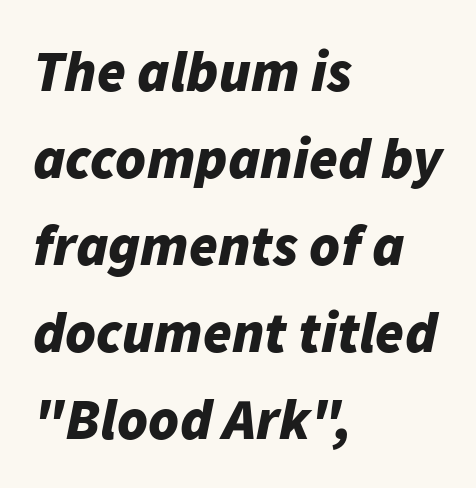
The image shows 58 px bold type, italic (leaning right); set left-aligned, normal line spacing (1.5x), normal letter spacing, not underlined; low stroke contrast and a medium x-height.
